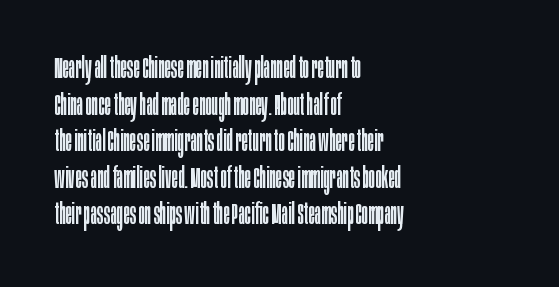
{"serif": "no", "italic": "no", "bold": "no", "weight": "regular", "width": "condensed", "stroke_contrast": "low", "x_height": "large", "monospaced": "no", "underline": "no", "align": "left", "line_spacing_ratio": 1.22, "letter_spacing": "normal", "letter_spacing_em": 0.0, "glyph_px": 30}
